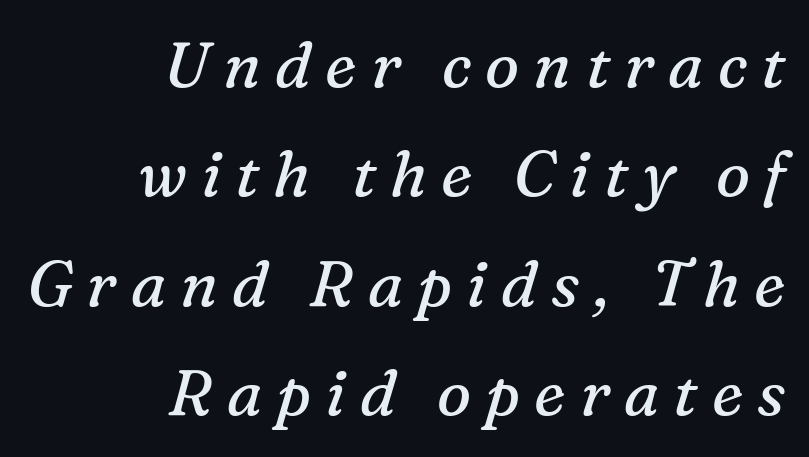
The image shows 64 px regular-weight serif type, italic (leaning right); set right-aligned, line spacing 1.71x, unusually wide letter spacing (+0.22 em), not underlined; medium stroke contrast and a medium x-height.
